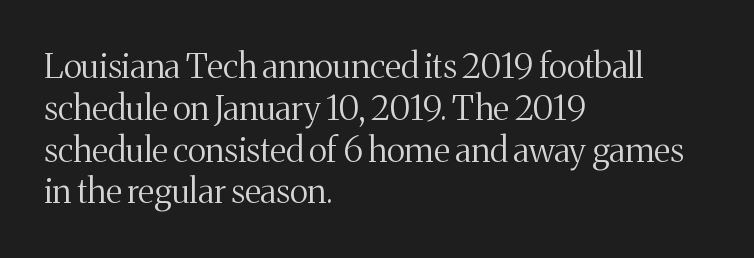
Q: Is the text bold? A: No.
Q: Is the text italic (slanted)? A: No, it is upright.
Q: Is the typeface a serif or a sans-serif typeface? A: Serif.
Q: Is the text underlined? A: No.
Q: How is the paragraph aligned? A: Left-aligned.
Q: Is the spacing between letters normal or unusually wide? A: Normal.
Q: Width (condensed, normal, or wide)? A: Normal.
Q: Stroke contrast? A: Medium.
Q: x-height? A: Medium.
Q: Monospaced? A: No.
